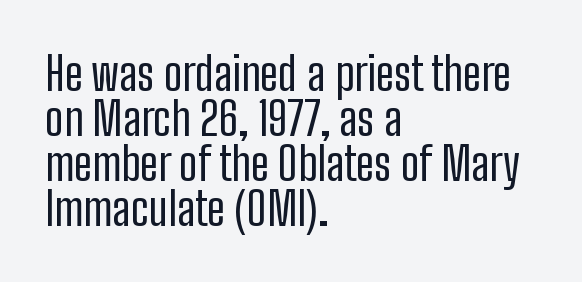
Unbolded letterforms with no extra heft. Rows of type sit shoulder to shoulder in the vertical direction. This is roman type, the default non-slanted kind. Observe the ordinary spacing: letters are neighbours, not strangers. The font family rendered here belongs to the sans-serif group. The rendering uses natural spacing where letterforms have individual widths.
